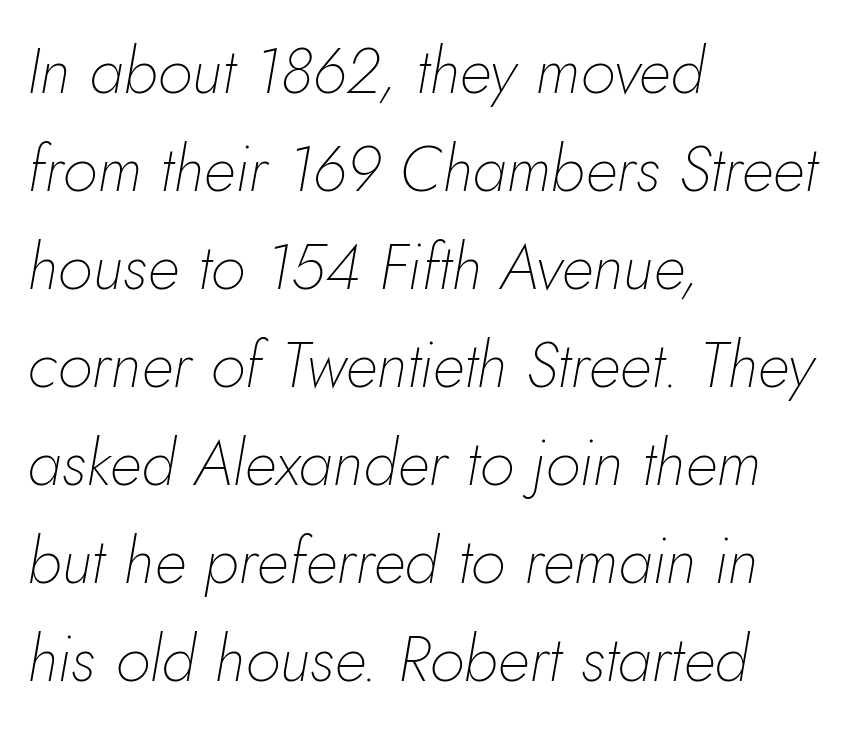
Q: Is the text bold? A: No.
Q: Is the text italic (slanted)? A: Yes, it leans right by about 10 degrees.
Q: Is the text underlined? A: No.
Q: How is the paragraph aligned? A: Left-aligned.
Q: Is the spacing between letters normal or unusually wide? A: Normal.
Q: Is the spacing between lines tight, normal or loose? A: Normal.
Q: Width (condensed, normal, or wide)? A: Normal.
Q: Stroke contrast? A: Low.
Q: x-height? A: Small.
Q: Monospaced? A: No.
